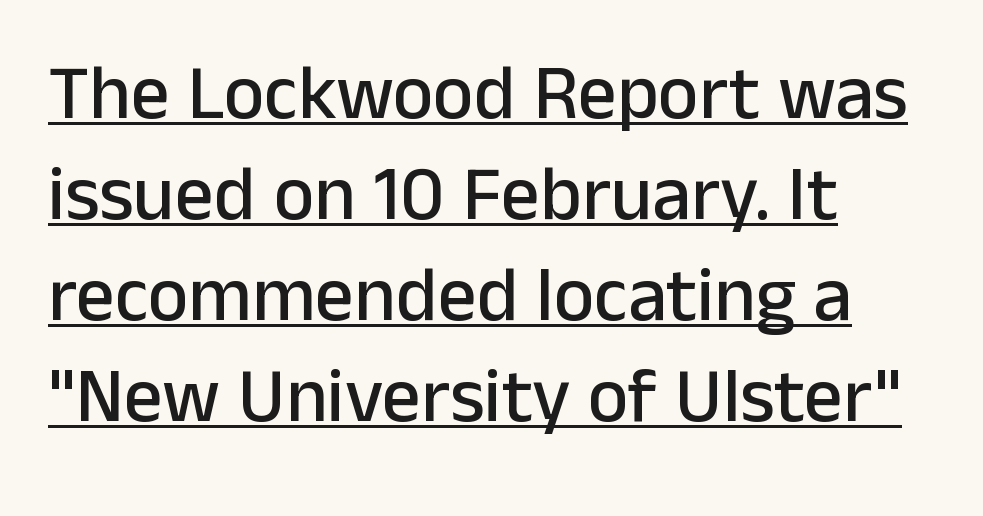
{"serif": "no", "italic": "no", "width": "normal", "stroke_contrast": "low", "x_height": "medium", "monospaced": "no", "underline": "yes", "align": "left", "line_spacing": "normal", "line_spacing_ratio": 1.31, "letter_spacing": "normal", "letter_spacing_em": 0.0, "glyph_px": 77}
